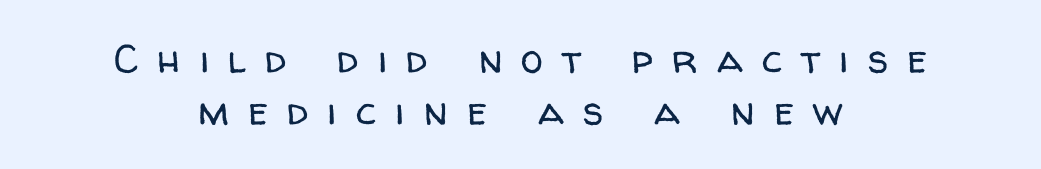
Q: Is the text bold? A: No.
Q: Is the text italic (slanted)? A: No, it is upright.
Q: Is the typeface a serif or a sans-serif typeface? A: Sans-serif.
Q: Is the text underlined? A: No.
Q: How is the paragraph aligned? A: Centered.
Q: Is the spacing between letters normal or unusually wide? A: Unusually wide.
Q: Is the spacing between lines tight, normal or loose? A: Normal.
Q: Width (condensed, normal, or wide)? A: Normal.
Q: Stroke contrast? A: Low.
Q: x-height? A: Medium.
Q: Monospaced? A: No.
